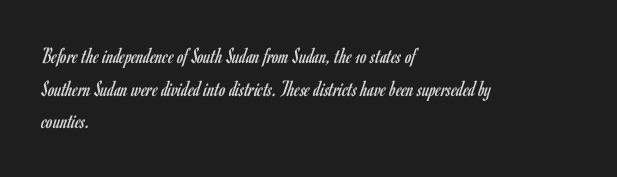
{"bold": "no", "underline": "no", "align": "left", "line_spacing": "normal", "line_spacing_ratio": 1.42, "letter_spacing": "normal", "letter_spacing_em": 0.0, "glyph_px": 23}
